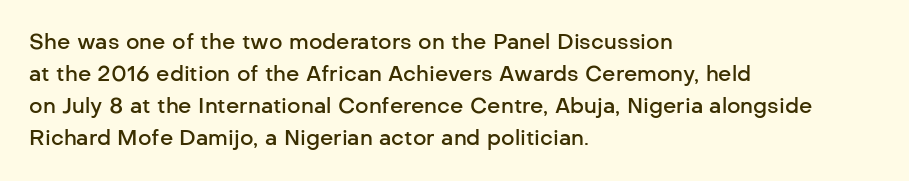
Regular leading. This sample is left-justified, so line endings fall wherever the words run out. Honestly, the letter spacing is just normal — you wouldn't notice it. The glyphs are unaccompanied by any horizontal stroke below them. Every letter is mildly thick-stroked: semibold rather than bold.
